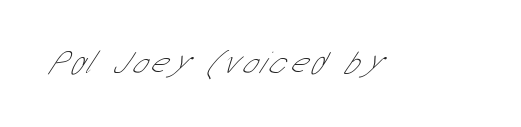
{"serif": "no", "bold": "no", "weight": "thin", "width": "condensed", "stroke_contrast": "low", "x_height": "medium", "monospaced": "no", "underline": "no", "glyph_px": 32}
